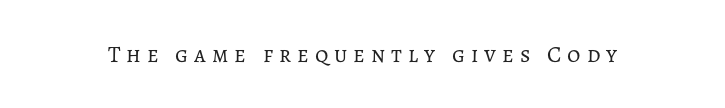
The image shows 23 px text type, upright; set unusually wide letter spacing (+0.26 em), not underlined.
